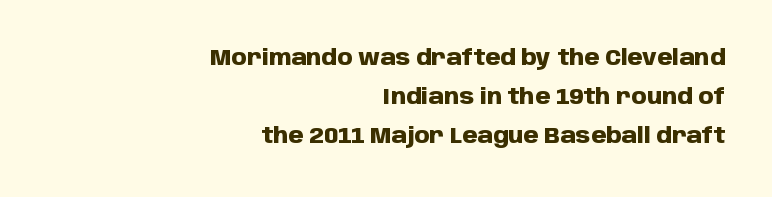
Q: Is the text bold? A: Yes.
Q: Is the text italic (slanted)? A: No, it is upright.
Q: Is the text underlined? A: No.
Q: How is the paragraph aligned? A: Right-aligned.
Q: Is the spacing between letters normal or unusually wide? A: Normal.
